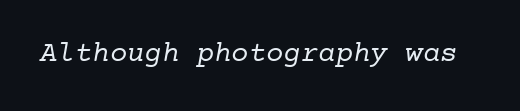
{"serif": "yes", "bold": "no", "weight": "regular", "width": "normal", "stroke_contrast": "low", "x_height": "medium", "monospaced": "yes", "underline": "no", "letter_spacing": "normal", "letter_spacing_em": 0.0, "glyph_px": 29}
